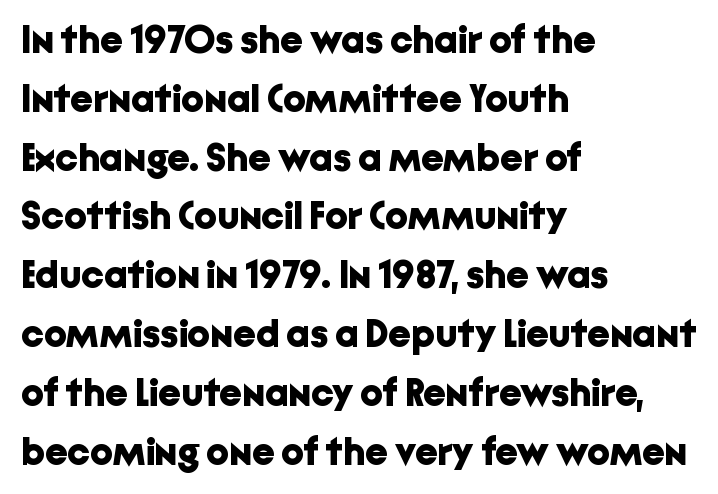
{"serif": "no", "italic": "no", "bold": "yes", "weight": "bold", "width": "normal", "stroke_contrast": "low", "x_height": "medium", "monospaced": "no", "underline": "no", "align": "left", "line_spacing": "normal", "line_spacing_ratio": 1.47, "letter_spacing": "normal", "letter_spacing_em": 0.0, "glyph_px": 40}
